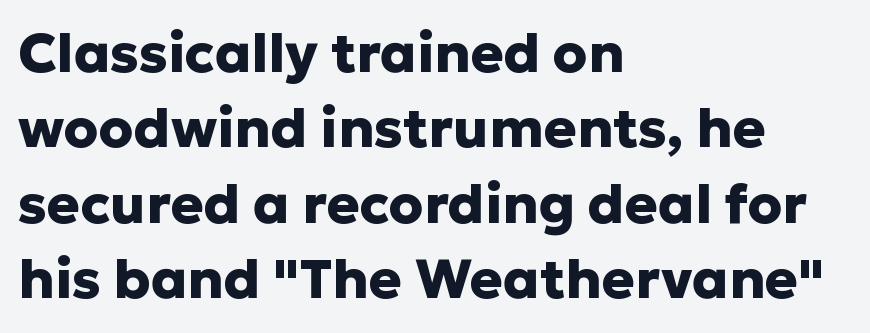
Q: Is the text bold? A: Yes.
Q: Is the text italic (slanted)? A: No, it is upright.
Q: Is the typeface a serif or a sans-serif typeface? A: Sans-serif.
Q: Is the text underlined? A: No.
Q: How is the paragraph aligned? A: Left-aligned.
Q: Is the spacing between letters normal or unusually wide? A: Normal.
Q: Is the spacing between lines tight, normal or loose? A: Normal.
Q: Width (condensed, normal, or wide)? A: Normal.
Q: Stroke contrast? A: Low.
Q: x-height? A: Medium.
Q: Monospaced? A: No.
